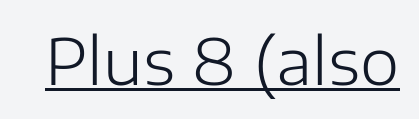
The image shows 63 px light sans-serif type, upright; set normal letter spacing, underlined; low stroke contrast and a medium x-height.
